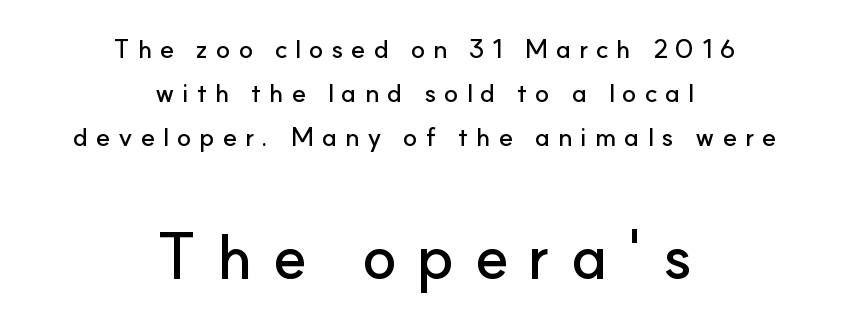
The image shows 64 px sans-serif type, upright; set centered, normal line spacing (1.69x), unusually wide letter spacing (+0.3 em), not underlined; the second (bottom) block is 2.46x larger; low stroke contrast and a small x-height.
